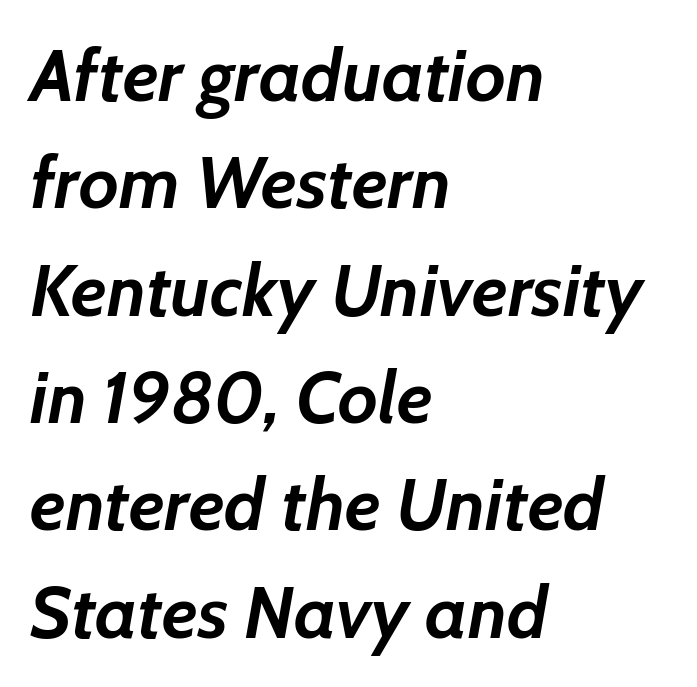
{"italic": "yes", "lean": "right", "slant_degrees": 7, "bold": "yes", "weight": "semibold", "width": "normal", "stroke_contrast": "low", "x_height": "medium", "monospaced": "no", "underline": "no", "align": "left", "line_spacing": "normal", "line_spacing_ratio": 1.47, "letter_spacing": "normal", "letter_spacing_em": 0.0, "glyph_px": 73}
